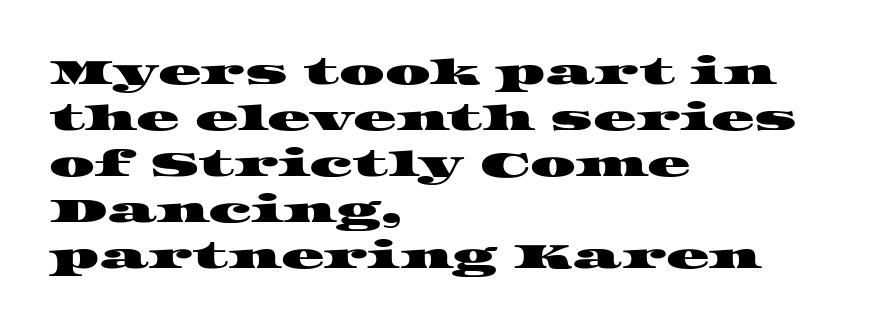
{"serif": "yes", "width": "wide", "stroke_contrast": "high", "x_height": "large", "monospaced": "no", "underline": "no", "align": "left", "line_spacing": "normal", "line_spacing_ratio": 1.28, "letter_spacing": "normal", "letter_spacing_em": 0.0, "glyph_px": 36}
